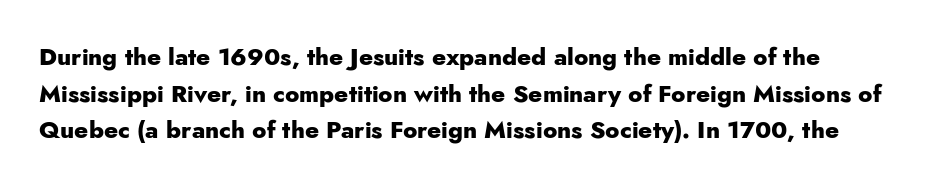
{"italic": "no", "bold": "yes", "underline": "no", "line_spacing": "normal", "line_spacing_ratio": 1.53, "letter_spacing": "normal", "letter_spacing_em": 0.0, "glyph_px": 24}
